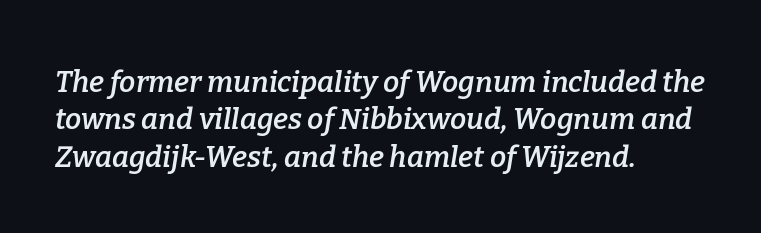
{"serif": "yes", "italic": "yes", "lean": "right", "slant_degrees": 9, "bold": "semi", "weight": "semibold", "width": "normal", "stroke_contrast": "low", "x_height": "medium", "monospaced": "no", "underline": "no", "align": "left", "line_spacing": "normal", "line_spacing_ratio": 1.29, "letter_spacing": "normal", "letter_spacing_em": 0.0, "glyph_px": 29}
